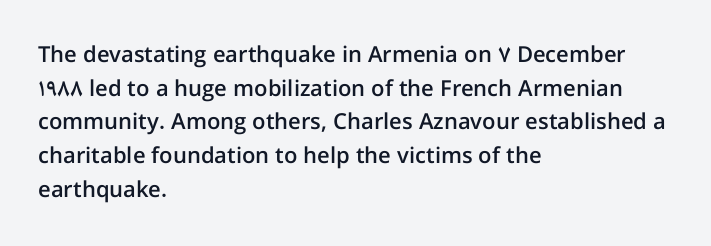
Q: Is the text bold? A: Semi-bold.
Q: Is the text italic (slanted)? A: No, it is upright.
Q: Is the text underlined? A: No.
Q: How is the paragraph aligned? A: Left-aligned.
Q: Is the spacing between letters normal or unusually wide? A: Normal.
Q: Is the spacing between lines tight, normal or loose? A: Normal.
